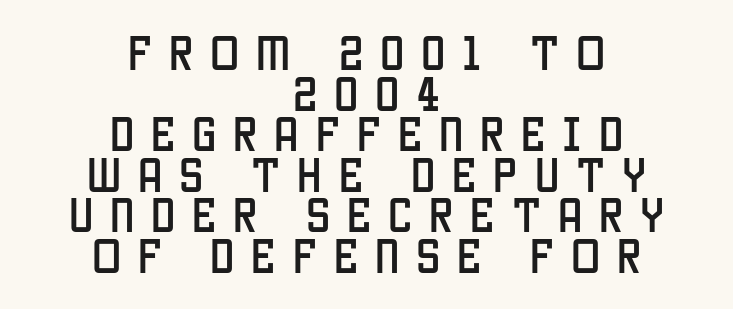
{"serif": "no", "italic": "no", "width": "condensed", "stroke_contrast": "low", "x_height": "large", "monospaced": "no", "underline": "no", "align": "center", "line_spacing": "tight", "line_spacing_ratio": 1.04, "letter_spacing": "wide", "letter_spacing_em": 0.43, "glyph_px": 39}
